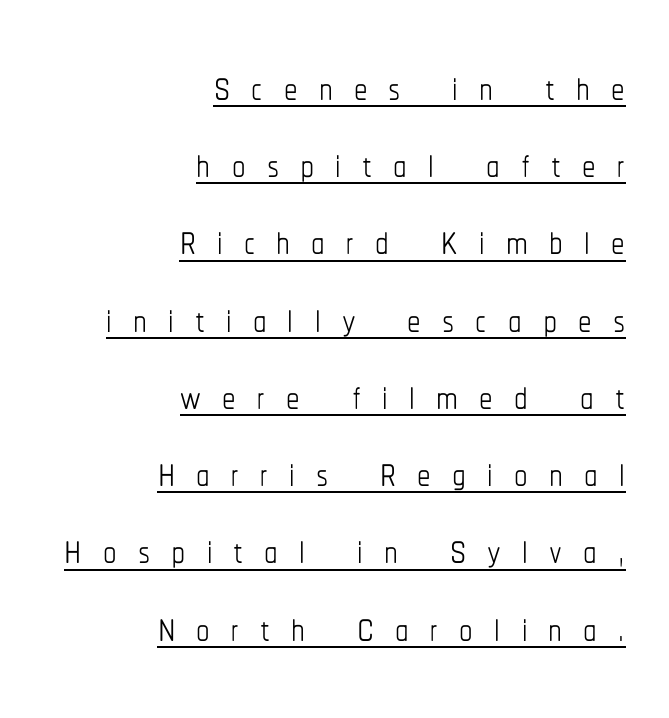
The image shows 54 px thin, condensed type, upright; set right-aligned, normal line spacing (1.43x), unusually wide letter spacing (+0.39 em), underlined; low stroke contrast and a medium x-height.
